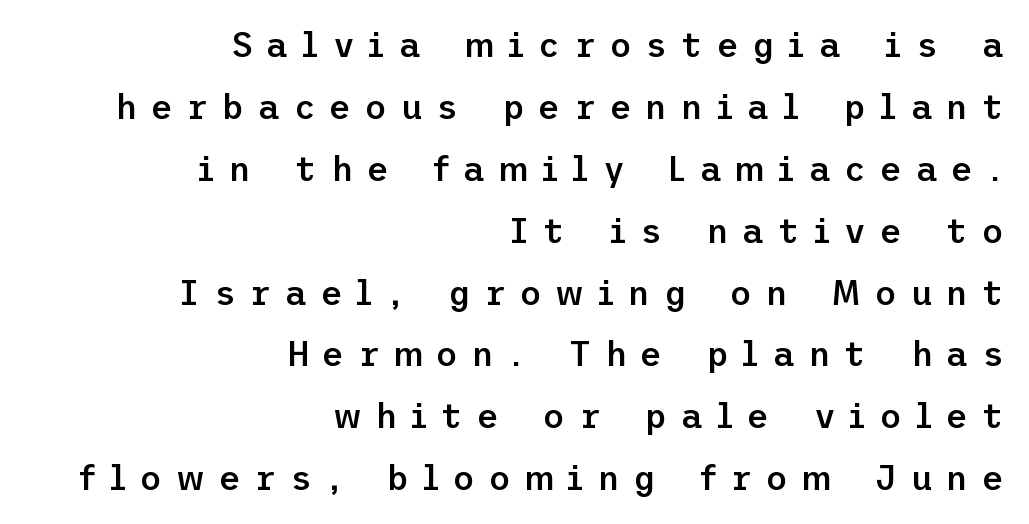
The baseline area is clear. Students, note that the glyphs here are deliberately spaced far apart. Observe the absence of serifs on each vertical stroke in this sample. The typesetting leans somewhat heavy: a semibold. Italic: no, the glyphs are upright roman. The lines in this sample share a right terminus and differ only in where they begin.
